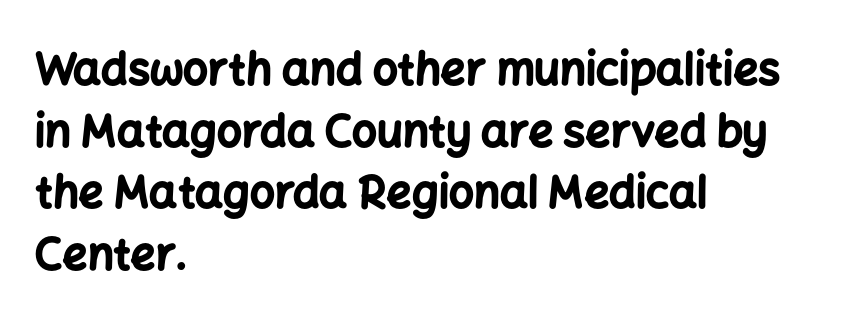
Q: Is the text bold? A: Yes.
Q: Is the text italic (slanted)? A: No, it is upright.
Q: Is the typeface a serif or a sans-serif typeface? A: Sans-serif.
Q: Is the text underlined? A: No.
Q: How is the paragraph aligned? A: Left-aligned.
Q: Is the spacing between letters normal or unusually wide? A: Normal.
Q: Is the spacing between lines tight, normal or loose? A: Normal.
Q: Width (condensed, normal, or wide)? A: Normal.
Q: Stroke contrast? A: Low.
Q: x-height? A: Medium.
Q: Monospaced? A: No.
